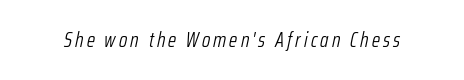
Type without underlining. Weight: regular or lighter. Italic? Definitely — the glyphs are oblique.
